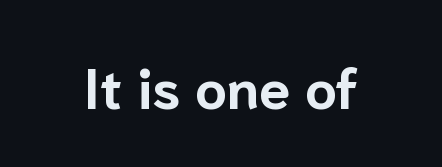
These lines carry a lot of weight — the face is fully bold. Plain, unruled lines of type. Spacing between characters is what you'd get straight out of the box. Style check: upright. These lines are rendered in a variable-pitch font. The typeface chosen for these lines omits serifs.
